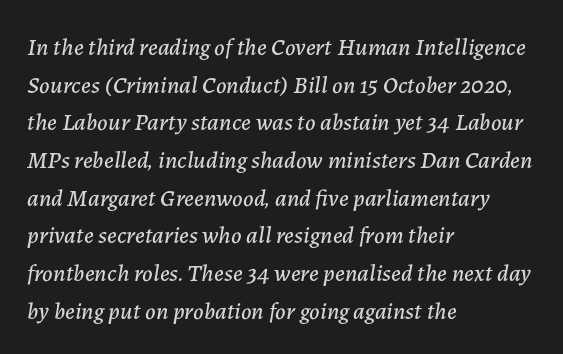
The glyphs are unaccompanied by any horizontal stroke below them. Which margin do the lines hug? The left one — the right edge is uneven. This is oblique type, the kind used for emphasis or titles. How would I describe the line gaps? Plain and ordinary. This sample uses plain, unmodified letter spacing.
